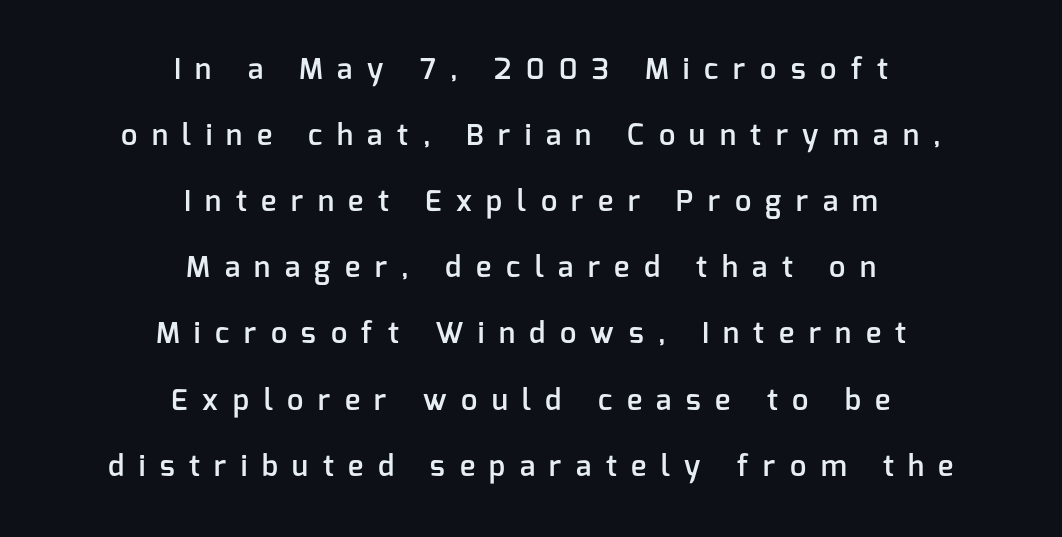
Q: Is the text bold? A: Semi-bold.
Q: Is the text italic (slanted)? A: No, it is upright.
Q: Is the typeface a serif or a sans-serif typeface? A: Sans-serif.
Q: Is the text underlined? A: No.
Q: How is the paragraph aligned? A: Centered.
Q: Is the spacing between letters normal or unusually wide? A: Unusually wide.
Q: Is the spacing between lines tight, normal or loose? A: Loose.
Q: Width (condensed, normal, or wide)? A: Normal.
Q: Stroke contrast? A: Low.
Q: x-height? A: Medium.
Q: Monospaced? A: No.
